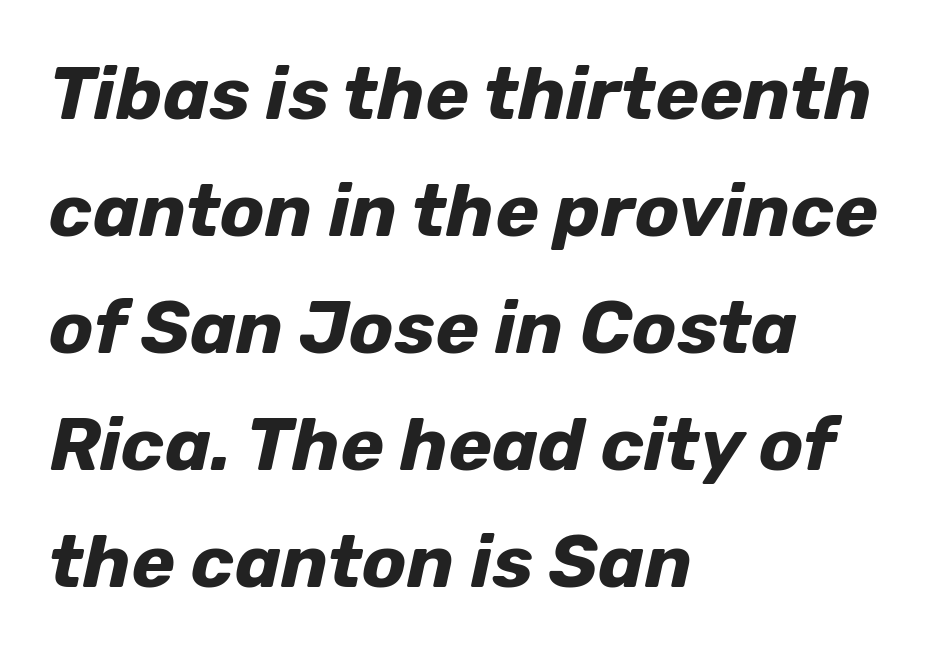
The image shows 74 px bold type, italic (leaning right); set left-aligned, normal line spacing (1.58x), normal letter spacing, not underlined; low stroke contrast and a medium x-height.
